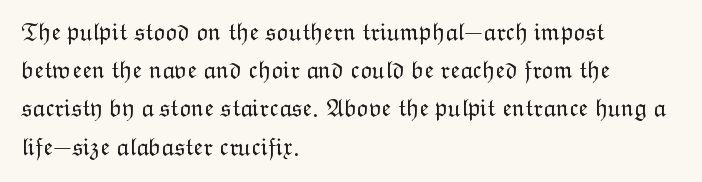
The glyphs are unaccompanied by any horizontal stroke below them. Posture: vertical. These lines keep a tight, regular rhythm from letter to letter. Interline gaps are of average width in this sample. The paragraph shown leans on its left margin.
